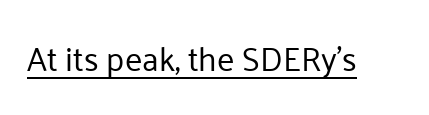
{"serif": "no", "italic": "no", "bold": "no", "weight": "regular", "width": "normal", "stroke_contrast": "low", "x_height": "medium", "monospaced": "no", "underline": "yes", "letter_spacing": "normal", "letter_spacing_em": 0.0, "glyph_px": 33}
